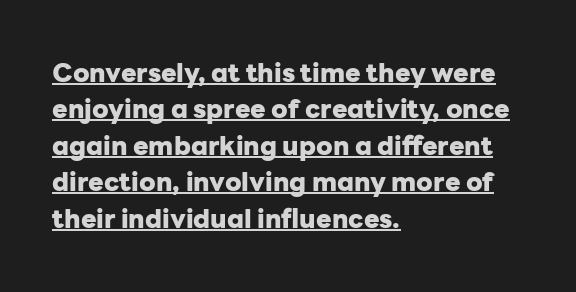
The image shows 26 px bold type, upright; set left-aligned, normal line spacing (1.4x), normal letter spacing, underlined.
